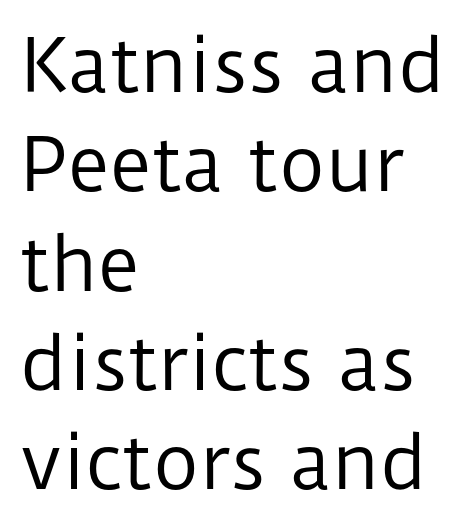
Interline gaps are of average width in this sample. Anything drawn beneath the words? Only blank space. Nothing unusual about the tracking: characters are spaced as the font intends. Does the type have serifs? No, each stem ends abruptly. Stem width sits at or under what a default text font uses. Do the characters align in a grid? No, the font is proportional.
